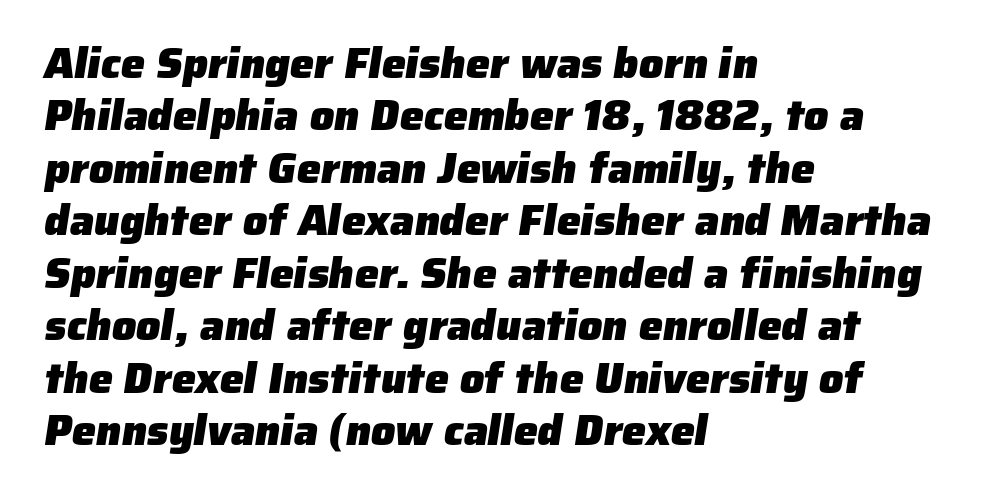
The designer went with a sans here, leaving each stem footless. Caption: multi-line text, flush left, ragged right. Varying glyph widths throughout — classic text-font behaviour. What weight is shown? A full bold with thick strokes. Clear beneath every line of the passage. This sample uses plain, unmodified letter spacing.
